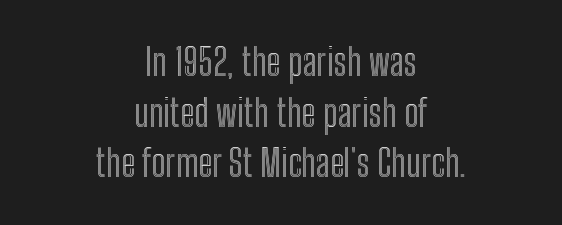
{"italic": "no", "width": "condensed", "x_height": "medium", "monospaced": "no", "underline": "no", "align": "center", "line_spacing": "normal", "line_spacing_ratio": 1.33, "letter_spacing": "normal", "letter_spacing_em": 0.0, "glyph_px": 38}
